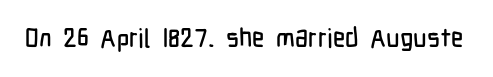
Is there any slant? The stems are plumb. Descenders are the only things crossing below the line. The line texture is even and compact thanks to regular tracking.
